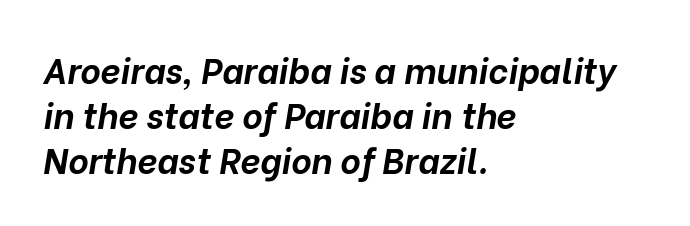
The image shows 35 px bold type, italic (leaning right); set left-aligned, normal line spacing (1.28x), normal letter spacing, not underlined; low stroke contrast and a medium x-height.
